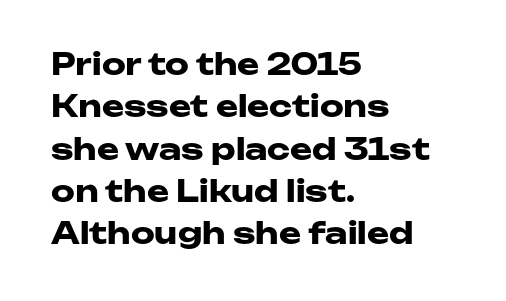
Typographically, this falls in the sans-serif category. Think of a printed novel: that variable character pitch is what you see here. Does extra space separate the letters? No, they use regular spacing. How would I describe the line gaps? Plain and ordinary. Casual observation: everything's shoved over to the left. Plenty of ink on the page — the face is bold.
